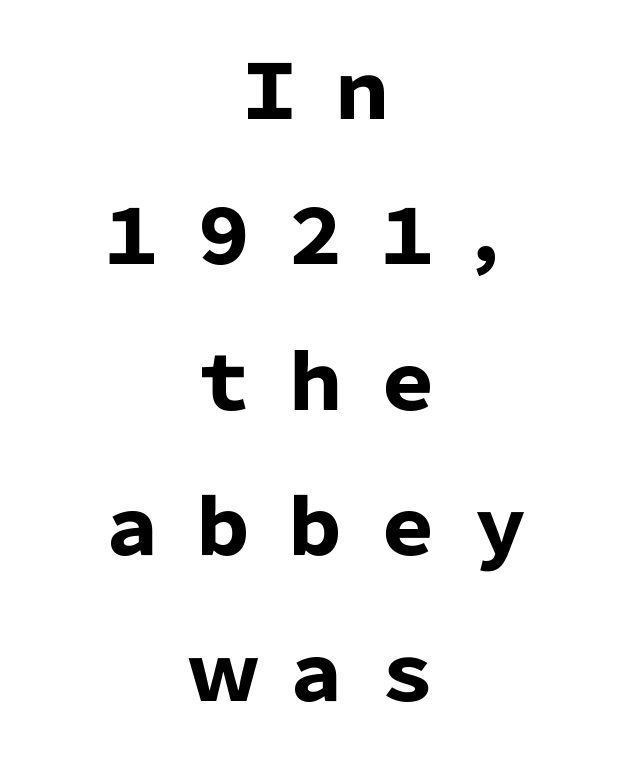
This sample trades compactness for vertical openness between lines. Bare-footed words on every line. The strokes are fattened all the way to bold. Visually the block forms a symmetrical silhouette, jagged on both flanks. Ascenders rise straight up at ninety degrees.
